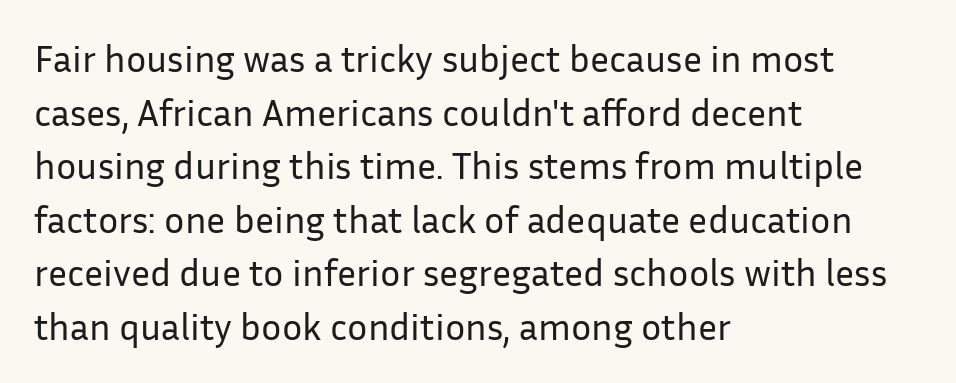
The image shows 38 px regular-weight sans-serif type, upright; set left-aligned, normal line spacing (1.41x), normal letter spacing, not underlined; low stroke contrast and a medium x-height.
